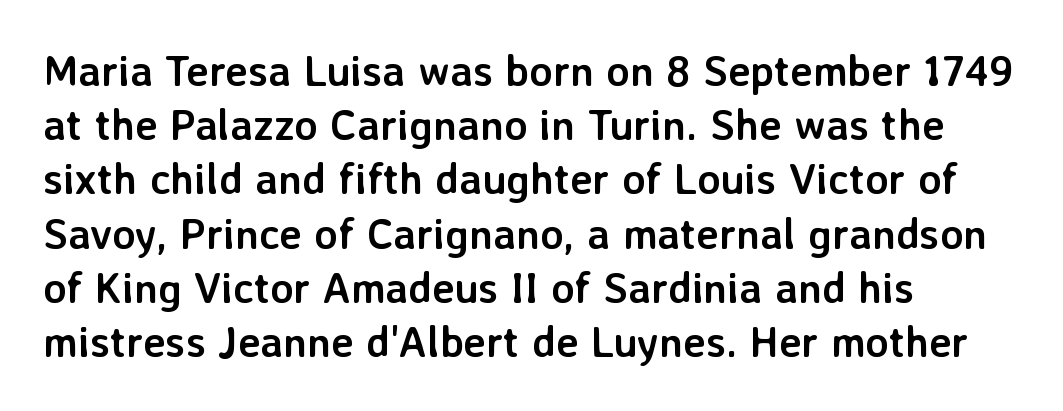
The image shows 43 px semibold sans-serif type, upright; set left-aligned, normal line spacing (1.26x), normal letter spacing, not underlined; low stroke contrast and a medium x-height.
